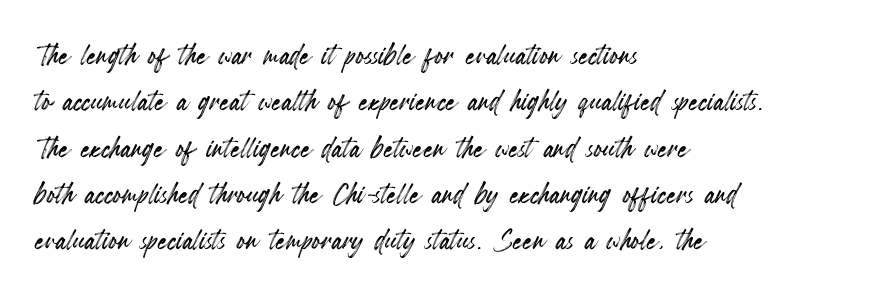
The image shows 38 px condensed type; set left-aligned, line spacing 1.22x, normal letter spacing, not underlined; a small x-height.
